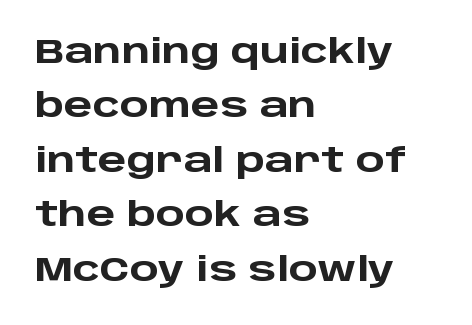
The image shows 34 px heavy, wide sans-serif type, upright; set left-aligned, normal line spacing (1.6x), normal letter spacing, not underlined; low stroke contrast and a large x-height.
